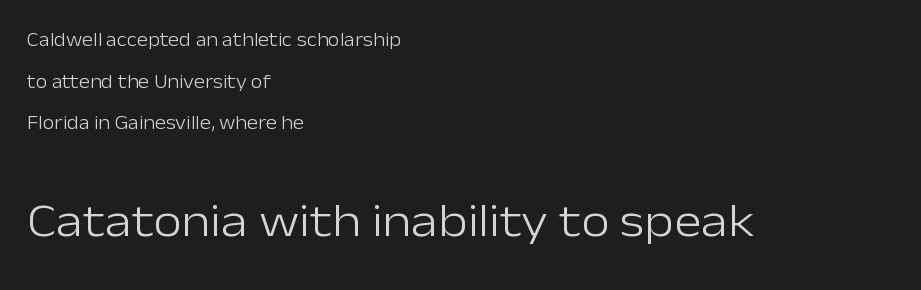
Classification — sans serif. Each line starts at the same left margin while the right side varies. Weight: regular or lighter. You can tell it's not italic because the verticals are truly vertical.
